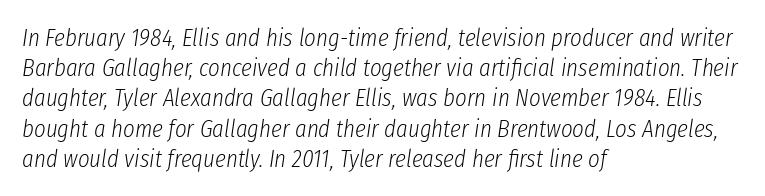
Q: Is the text bold? A: No.
Q: Is the text italic (slanted)? A: Yes, it leans right by about 8 degrees.
Q: Is the text underlined? A: No.
Q: How is the paragraph aligned? A: Left-aligned.
Q: Is the spacing between letters normal or unusually wide? A: Normal.
